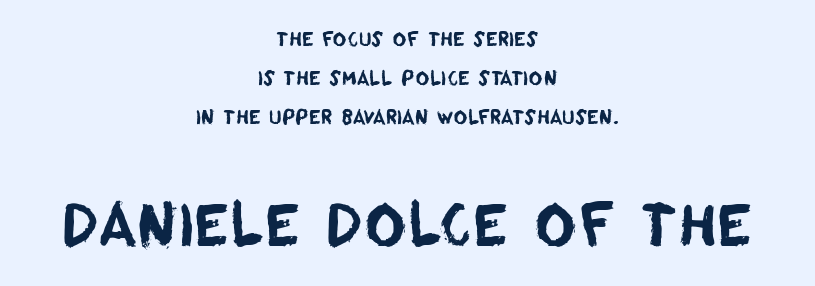
{"serif": "no", "width": "normal", "stroke_contrast": "low", "x_height": "large", "monospaced": "no", "underline": "no", "align": "center", "line_spacing": "loose", "line_spacing_ratio": 2.06, "letter_spacing": "normal", "letter_spacing_em": 0.0, "larger_block": "second", "size_ratio": 3.0, "glyph_px": 57}
